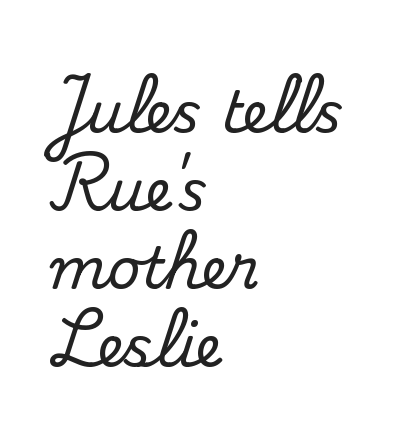
Q: Is the text italic (slanted)? A: Yes.
Q: Is the text underlined? A: No.
Q: How is the paragraph aligned? A: Left-aligned.
Q: Is the spacing between letters normal or unusually wide? A: Normal.
Q: Is the spacing between lines tight, normal or loose? A: Normal.
Q: Width (condensed, normal, or wide)? A: Normal.
Q: Stroke contrast? A: Medium.
Q: x-height? A: Small.
Q: Monospaced? A: No.
